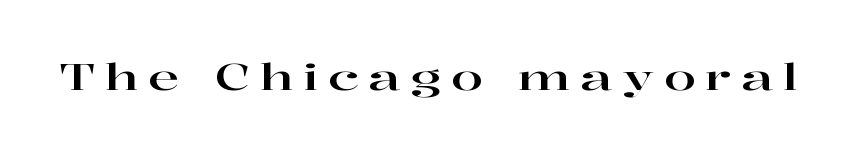
The image shows 37 px wide serif type, upright; set unusually wide letter spacing (+0.26 em), not underlined; high stroke contrast and a medium x-height.
